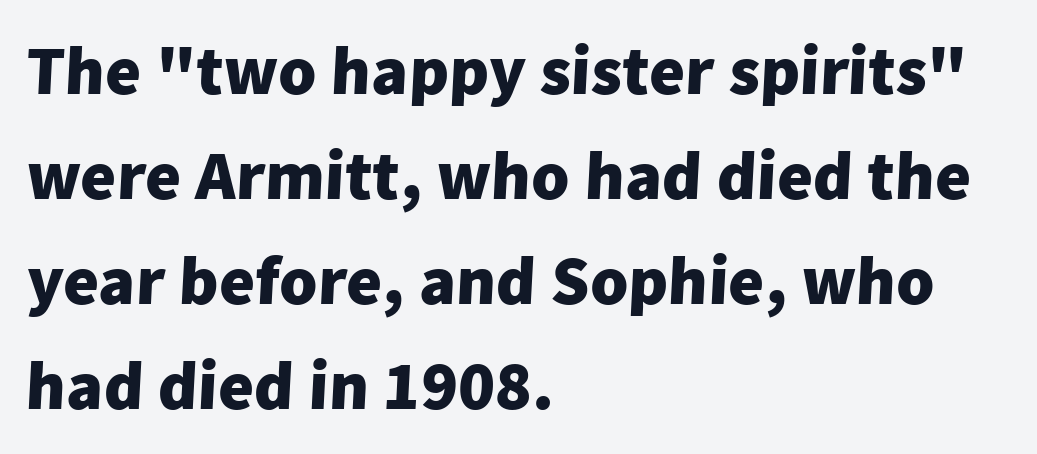
The face used here is proportionally spaced, like ordinary book or web type. Letter spacing: default. The rag falls on the right side of this text block. Weight check: bold — yes, fully. The area under the type is left untouched.
